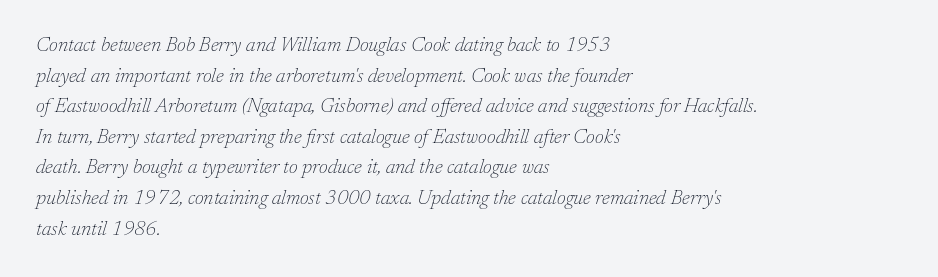
The image shows 20 px text type, italic (leaning right); set left-aligned, normal line spacing (1.53x), normal letter spacing, not underlined.
